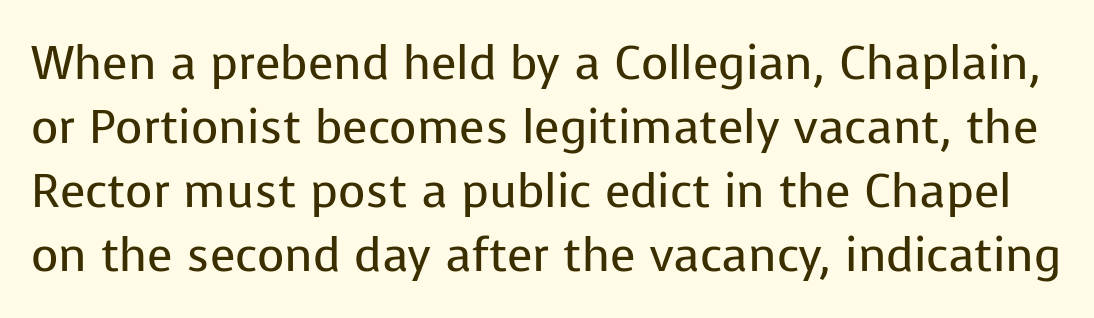
The image shows 47 px regular-weight sans-serif type, upright; set normal line spacing (1.36x), normal letter spacing, not underlined; low stroke contrast and a medium x-height.
